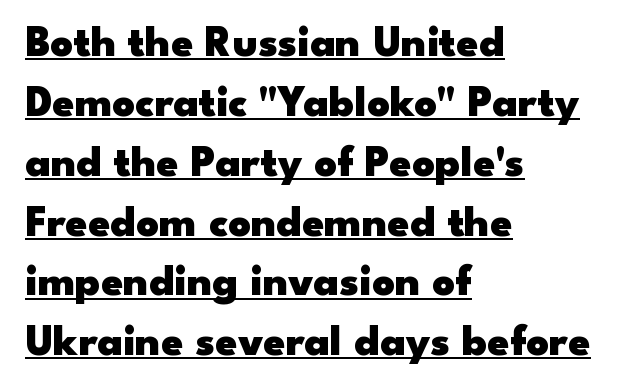
The space between consecutive lines is moderate. This sample uses plain, unmodified letter spacing. The face used here is proportionally spaced, like ordinary book or web type. In CSS terms this would be text-align: left. The typeface chosen for these lines omits serifs. Does the weight exceed regular? Yes, all the way to bold.
